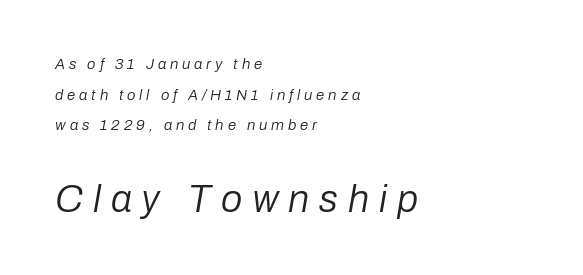
Q: Is the text bold? A: No.
Q: Is the text italic (slanted)? A: Yes, it leans right by about 10 degrees.
Q: Is the text underlined? A: No.
Q: How is the paragraph aligned? A: Left-aligned.
Q: Is the spacing between letters normal or unusually wide? A: Unusually wide.
Q: Is the spacing between lines tight, normal or loose? A: Loose.
Q: Which block of text is set in a larger size, the first (top) or the second (bottom)? A: The second (bottom) one.
Q: Width (condensed, normal, or wide)? A: Normal.
Q: Stroke contrast? A: Low.
Q: x-height? A: Medium.
Q: Monospaced? A: No.
